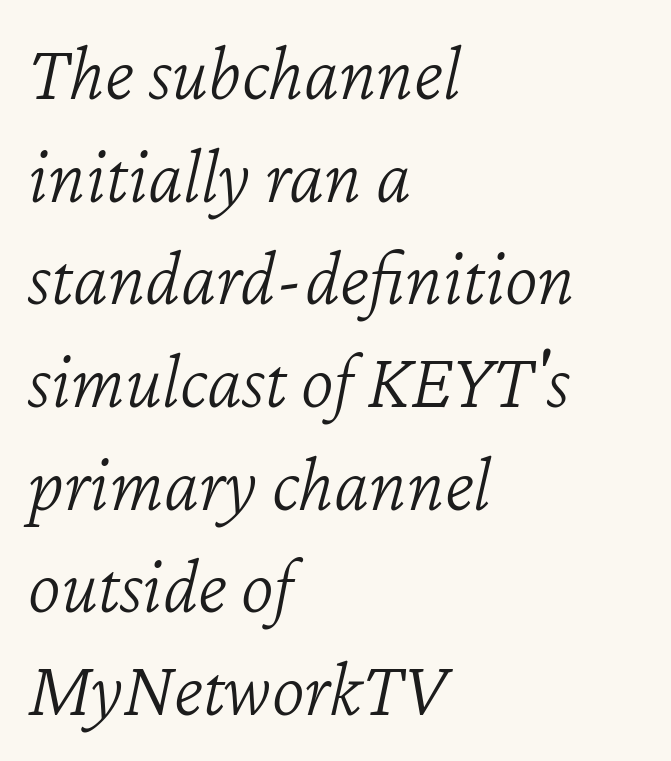
Compared with ordinary roman type, these characters are visibly tilted. The passage shown is not underscored anywhere. Is the letter spacing exaggerated? No — it looks like the ordinary default. The setting favours the left margin, as ordinary paragraphs usually do. You could not count columns in this text — the font is proportionally spaced. No letter is thick-stroked: the sample isn't bold.
